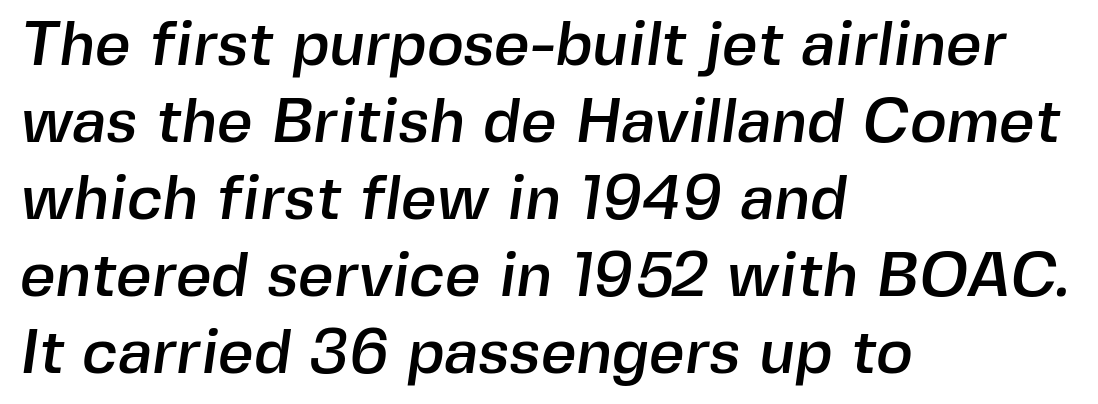
Short note: letters normally spaced. Nothing sits at the stroke ends, so this counts as sans-serif. This rendering features lettering with no underline. Is this a fixed-width face? No — the glyphs have proportional, varying widths. The setting favours the left margin, as ordinary paragraphs usually do.
